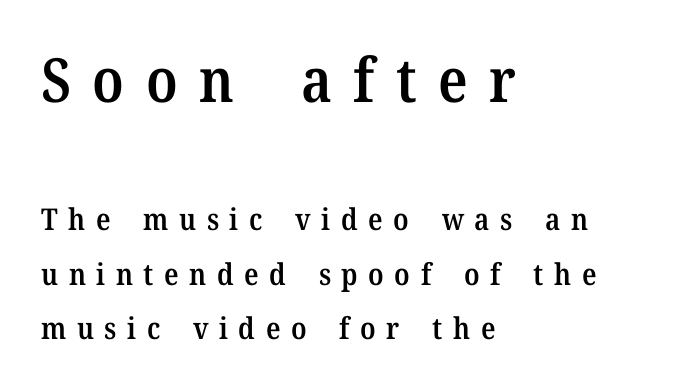
Tall strokes in this sample are plumb rather than angled. The face used here is seriffed, in the tradition of book romans. A typesetter would call this proportional, since set widths differ per character. Does the copy run flush right? No — it runs flush left.
